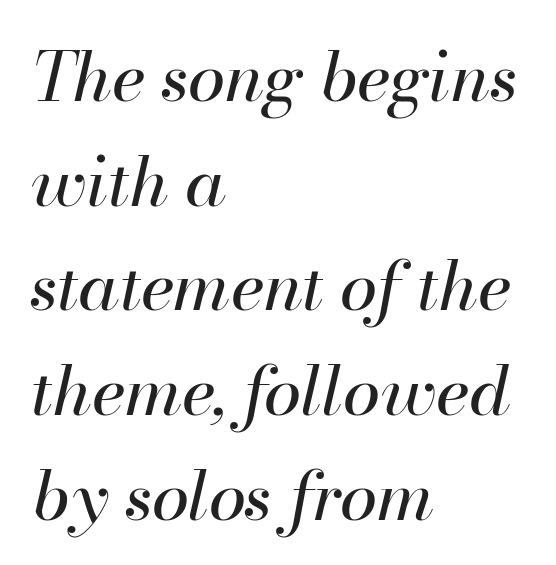
{"italic": "yes", "lean": "right", "slant_degrees": 13, "bold": "no", "weight": "regular", "width": "normal", "stroke_contrast": "high", "x_height": "small", "monospaced": "no", "underline": "no", "align": "left", "line_spacing": "normal", "line_spacing_ratio": 1.54, "letter_spacing": "normal", "letter_spacing_em": 0.0, "glyph_px": 68}
